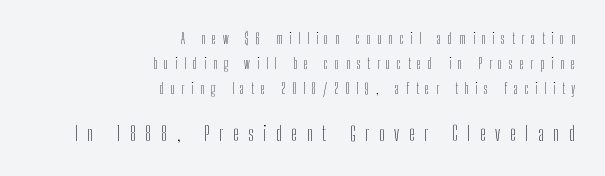
The baseline area is clear. Stem width sits at or under what a default text font uses. The lower block of text is set noticeably larger than the block above it. All the whitespace from short lines collects on the left. Tracking here is generous; glyphs stand well apart from one another.
